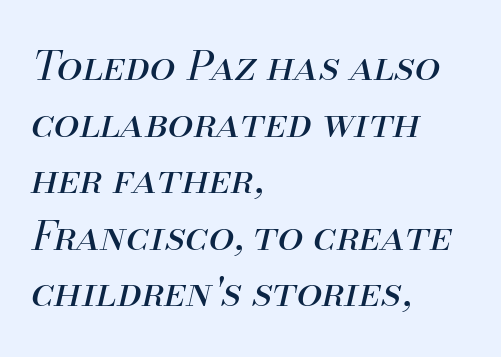
Bare-footed words on every line. The compositor pushed each line to the left boundary. The block of text has a typical density, with ordinary space between rows. A typesetter would call this proportional, since set widths differ per character.
